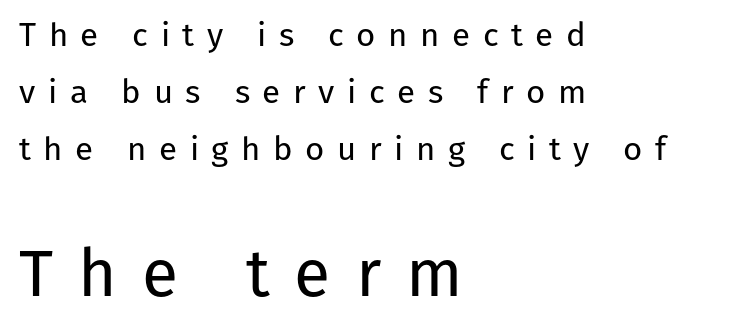
Q: Is the text bold? A: No.
Q: Is the text italic (slanted)? A: No, it is upright.
Q: Is the typeface a serif or a sans-serif typeface? A: Sans-serif.
Q: Is the text underlined? A: No.
Q: How is the paragraph aligned? A: Left-aligned.
Q: Is the spacing between letters normal or unusually wide? A: Unusually wide.
Q: Which block of text is set in a larger size, the first (top) or the second (bottom)? A: The second (bottom) one.
Q: Width (condensed, normal, or wide)? A: Normal.
Q: Stroke contrast? A: Low.
Q: x-height? A: Medium.
Q: Monospaced? A: No.
